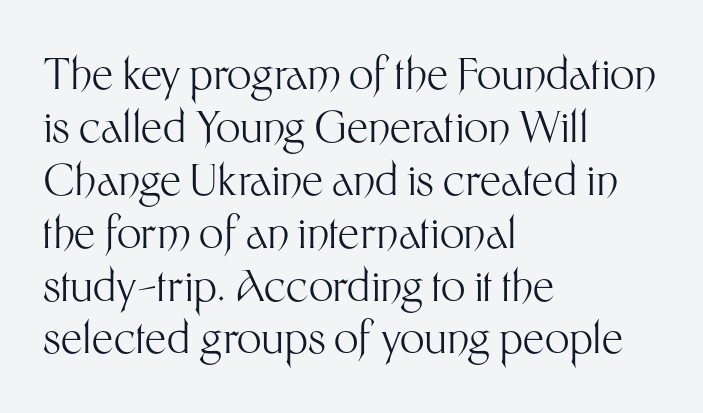
The image shows 43 px light sans-serif type, upright; set left-aligned, line spacing 1.23x, normal letter spacing, not underlined; medium stroke contrast and a medium x-height.
